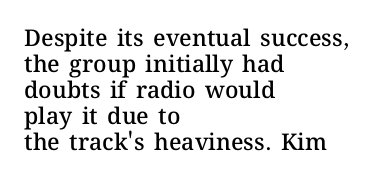
Short and long lines alike share a common starting point at left. Underlining? Definitely not there. Default kerning and tracking; the words read as compact shapes. The designer dialed line spacing down below the default.
